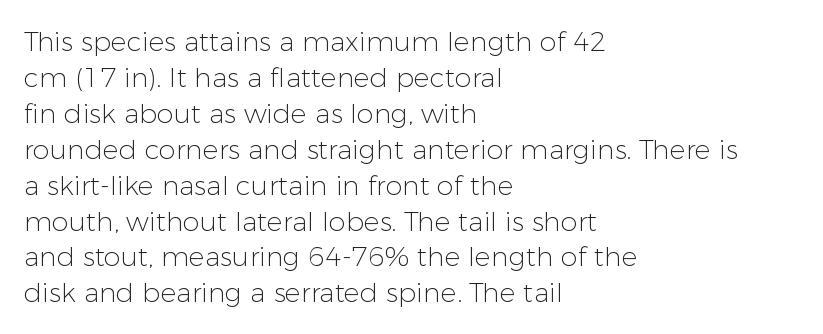
{"italic": "no", "bold": "no", "underline": "no", "align": "left", "line_spacing": "normal", "line_spacing_ratio": 1.33, "letter_spacing": "normal", "letter_spacing_em": 0.0, "glyph_px": 27}
